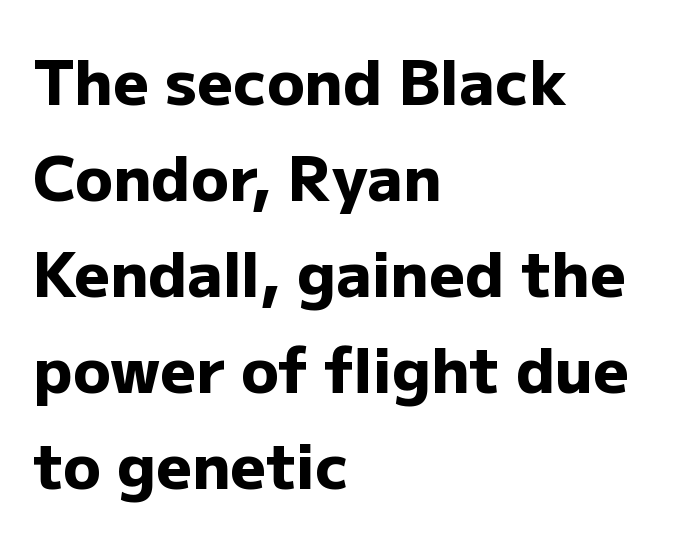
{"serif": "no", "italic": "no", "bold": "yes", "weight": "heavy", "width": "normal", "stroke_contrast": "low", "x_height": "medium", "monospaced": "no", "underline": "no", "align": "left", "line_spacing": "normal", "line_spacing_ratio": 1.55, "letter_spacing": "normal", "letter_spacing_em": 0.0, "glyph_px": 62}
